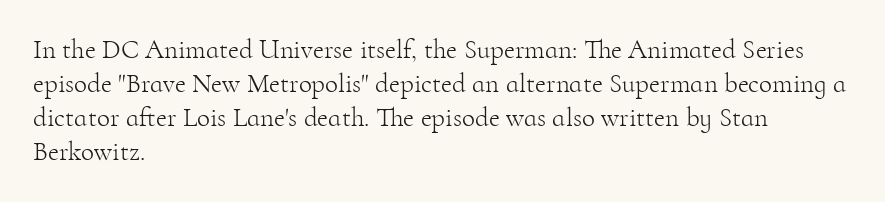
The image shows 27 px text type, upright; set left-aligned, normal line spacing (1.26x), normal letter spacing, not underlined.
